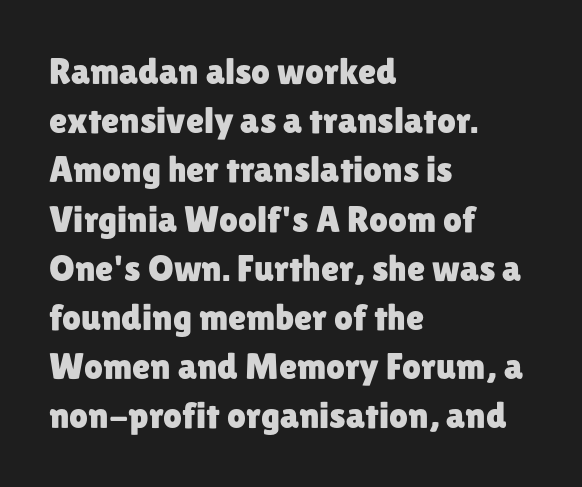
Q: Is the text italic (slanted)? A: No, it is upright.
Q: Is the typeface a serif or a sans-serif typeface? A: Sans-serif.
Q: Is the text underlined? A: No.
Q: How is the paragraph aligned? A: Left-aligned.
Q: Is the spacing between letters normal or unusually wide? A: Normal.
Q: Is the spacing between lines tight, normal or loose? A: Normal.
Q: Width (condensed, normal, or wide)? A: Normal.
Q: Stroke contrast? A: Low.
Q: x-height? A: Medium.
Q: Monospaced? A: No.
